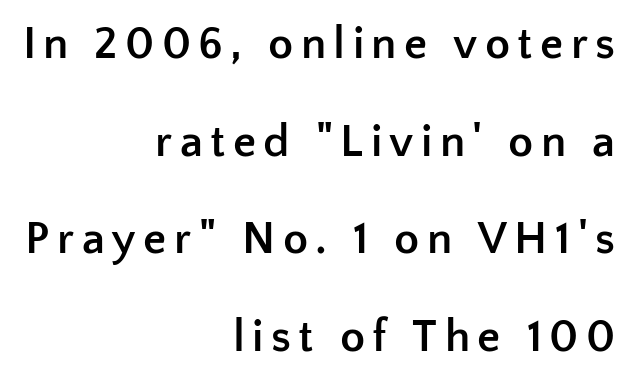
The image shows 46 px semibold sans-serif type, upright; set right-aligned, loose line spacing (2.12x), not underlined; low stroke contrast and a medium x-height.
